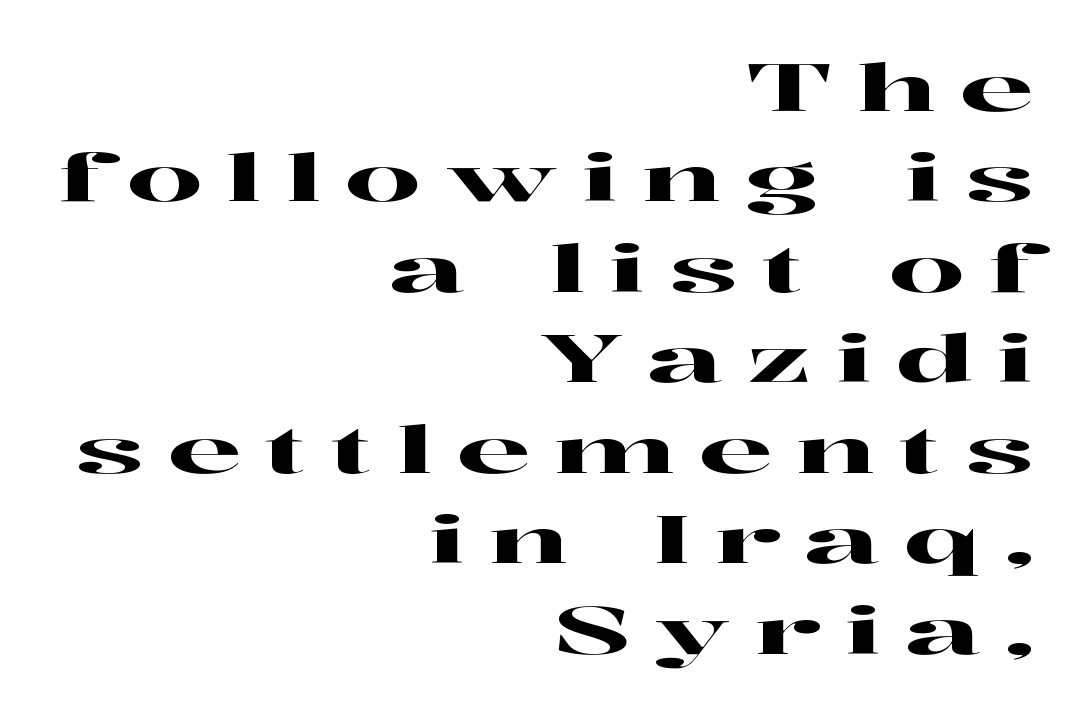
{"serif": "yes", "italic": "no", "width": "wide", "stroke_contrast": "high", "x_height": "medium", "monospaced": "no", "underline": "no", "align": "right", "line_spacing": "normal", "line_spacing_ratio": 1.37, "letter_spacing": "wide", "letter_spacing_em": 0.37, "glyph_px": 66}
